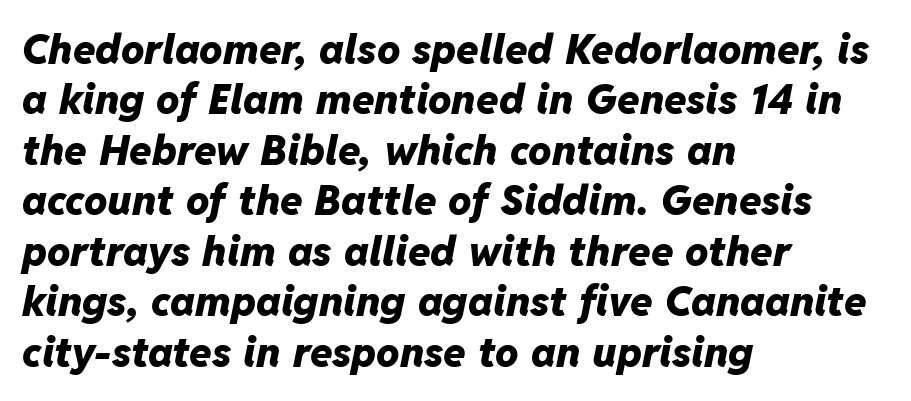
Q: Is the text bold? A: Yes.
Q: Is the text italic (slanted)? A: Yes, it leans right by about 11 degrees.
Q: Is the text underlined? A: No.
Q: How is the paragraph aligned? A: Left-aligned.
Q: Is the spacing between letters normal or unusually wide? A: Normal.
Q: Width (condensed, normal, or wide)? A: Normal.
Q: Stroke contrast? A: Low.
Q: x-height? A: Medium.
Q: Monospaced? A: No.
